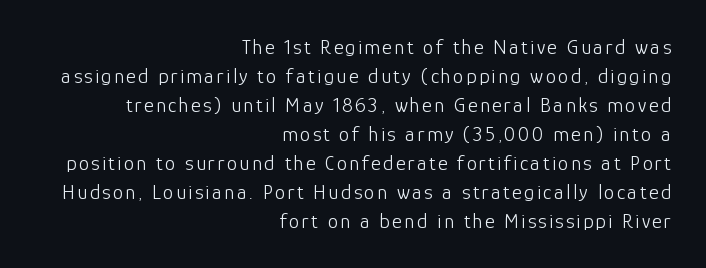
Glance below the letters and you will spot only blank space. No letter is thick-stroked: the sample isn't bold. The letters stand upright; this is a roman face. Honestly, the row spacing looks completely unremarkable. A flush-right, rag-left setting is used for this passage.
